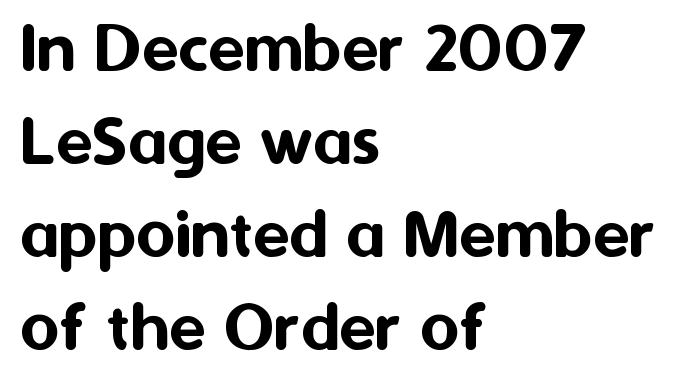
Q: Is the text italic (slanted)? A: No, it is upright.
Q: Is the typeface a serif or a sans-serif typeface? A: Sans-serif.
Q: Is the text underlined? A: No.
Q: How is the paragraph aligned? A: Left-aligned.
Q: Is the spacing between letters normal or unusually wide? A: Normal.
Q: Width (condensed, normal, or wide)? A: Normal.
Q: Stroke contrast? A: Medium.
Q: x-height? A: Medium.
Q: Monospaced? A: No.
